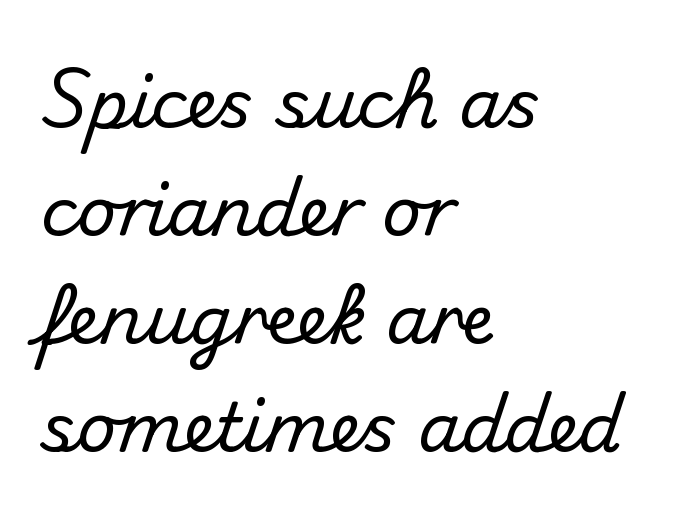
Q: Is the text italic (slanted)? A: Yes.
Q: Is the typeface a serif or a sans-serif typeface? A: Sans-serif.
Q: Is the text underlined? A: No.
Q: How is the paragraph aligned? A: Left-aligned.
Q: Is the spacing between letters normal or unusually wide? A: Normal.
Q: Is the spacing between lines tight, normal or loose? A: Normal.
Q: Width (condensed, normal, or wide)? A: Normal.
Q: Stroke contrast? A: Medium.
Q: x-height? A: Small.
Q: Monospaced? A: No.
